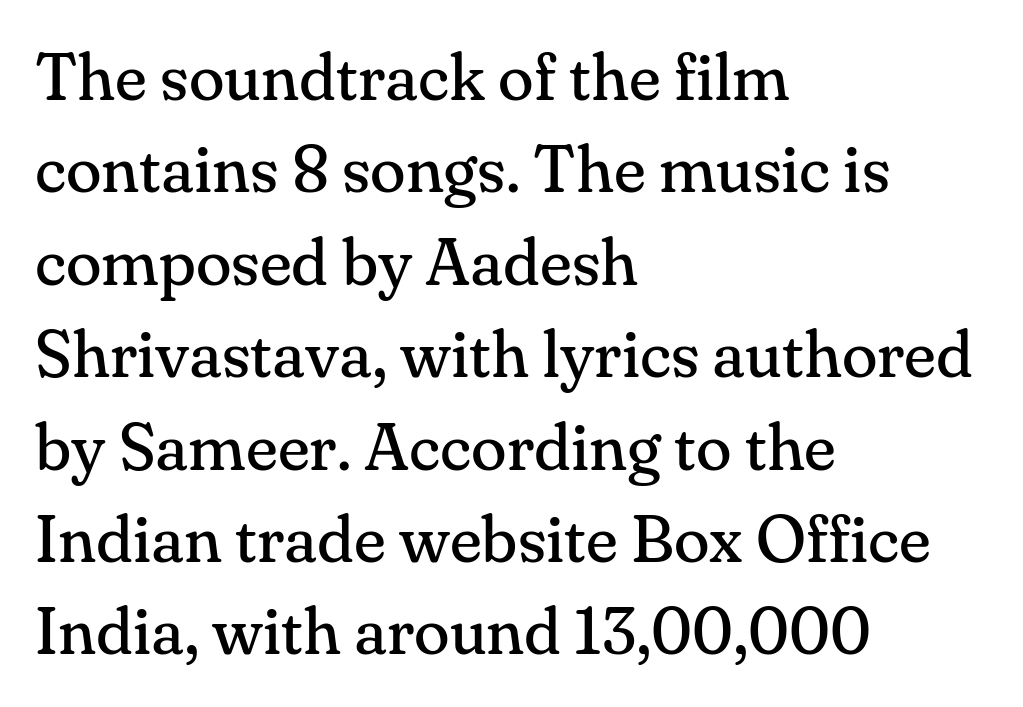
The font sits on the lighter half of the weight spectrum, regular included. What's the leading like? Ordinary, nothing unusual. Is there any slant? The stems are plumb. Words appear dense and cohesive because spacing is normal.
